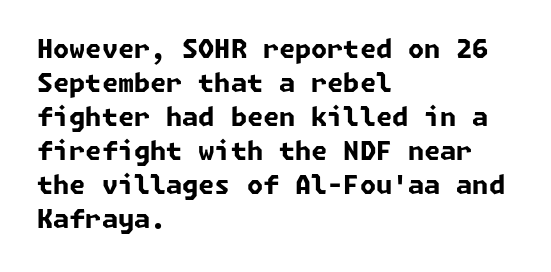
Every row of glyphs begins at an identical x-position on the left. The specimen omits any rule beneath the text block's lines. On the weight axis this lands at bold, roughly 700. Quick note: interline space is typical. Compared with typical body copy, the letter spacing here is the same.
